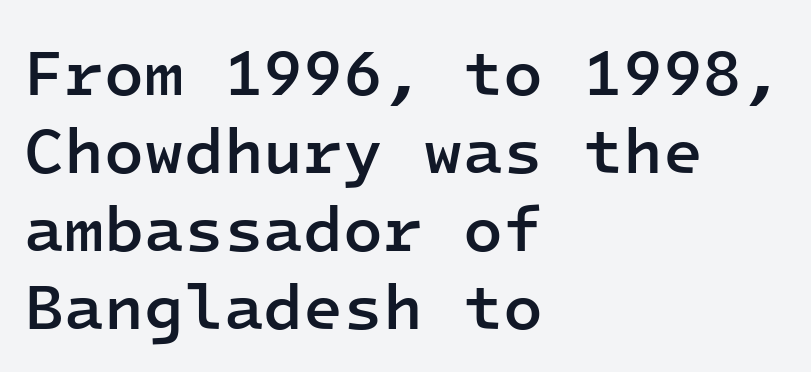
The image shows 65 px semibold sans-serif type, upright, monospaced; set left-aligned, line spacing 1.2x, normal letter spacing, not underlined; low stroke contrast and a medium x-height.
